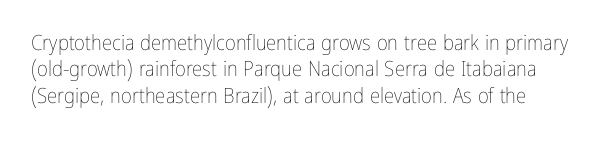
Q: Is the text bold? A: No.
Q: Is the text italic (slanted)? A: No, it is upright.
Q: Is the text underlined? A: No.
Q: Is the spacing between letters normal or unusually wide? A: Normal.
Q: Is the spacing between lines tight, normal or loose? A: Normal.
